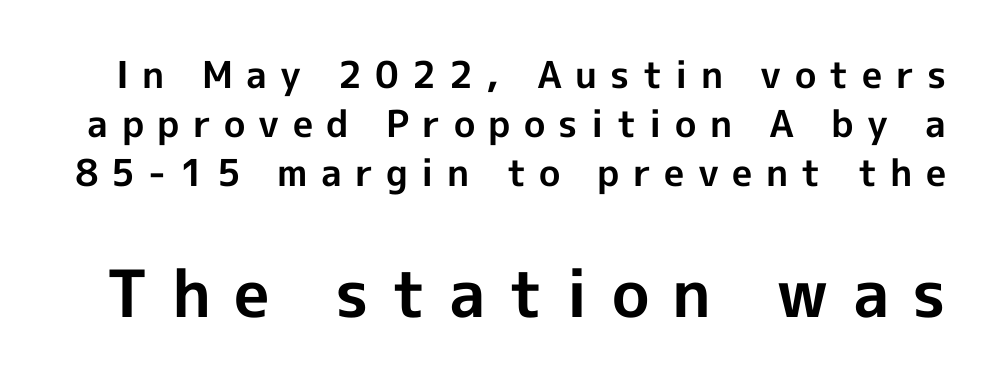
The image shows 65 px bold sans-serif type, upright; set normal line spacing (1.32x), unusually wide letter spacing (+0.36 em), not underlined; the second (bottom) block is 1.76x larger; a medium x-height.
